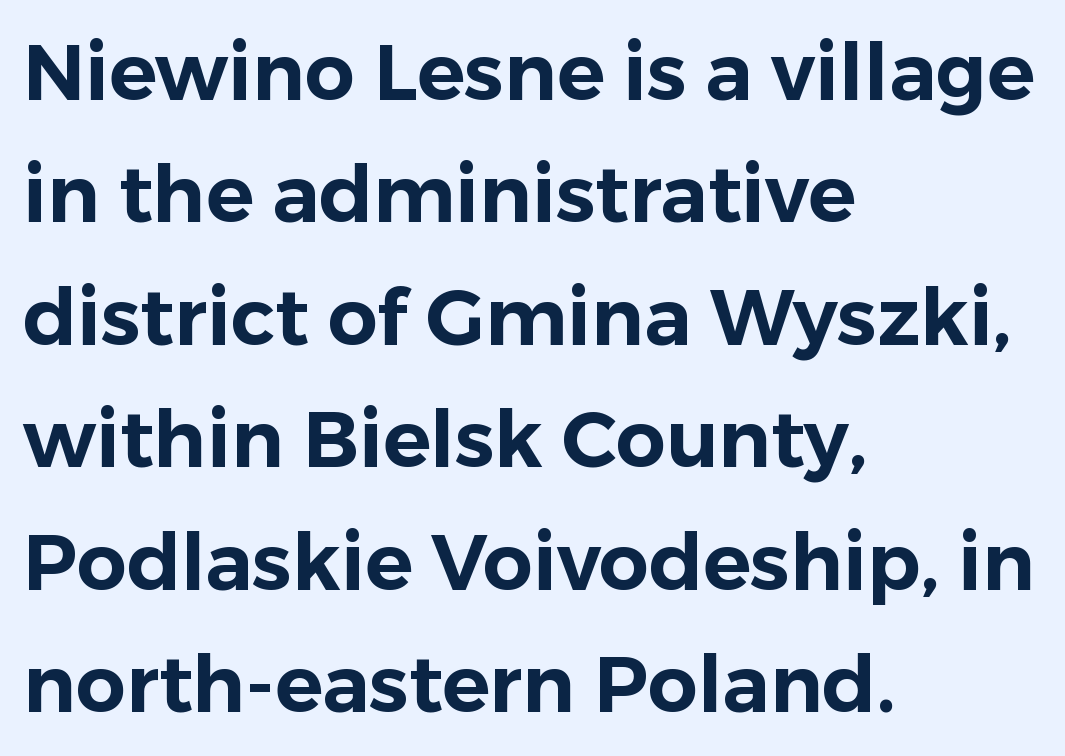
Q: Is the text italic (slanted)? A: No, it is upright.
Q: Is the typeface a serif or a sans-serif typeface? A: Sans-serif.
Q: Is the text underlined? A: No.
Q: How is the paragraph aligned? A: Left-aligned.
Q: Is the spacing between letters normal or unusually wide? A: Normal.
Q: Is the spacing between lines tight, normal or loose? A: Normal.
Q: Width (condensed, normal, or wide)? A: Normal.
Q: Stroke contrast? A: Low.
Q: x-height? A: Medium.
Q: Monospaced? A: No.
